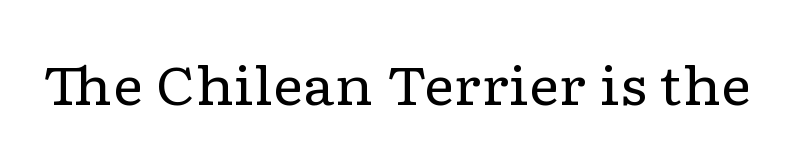
{"serif": "yes", "italic": "no", "bold": "no", "weight": "regular", "width": "wide", "stroke_contrast": "low", "x_height": "medium", "monospaced": "no", "underline": "no", "letter_spacing": "normal", "letter_spacing_em": 0.0, "glyph_px": 53}
